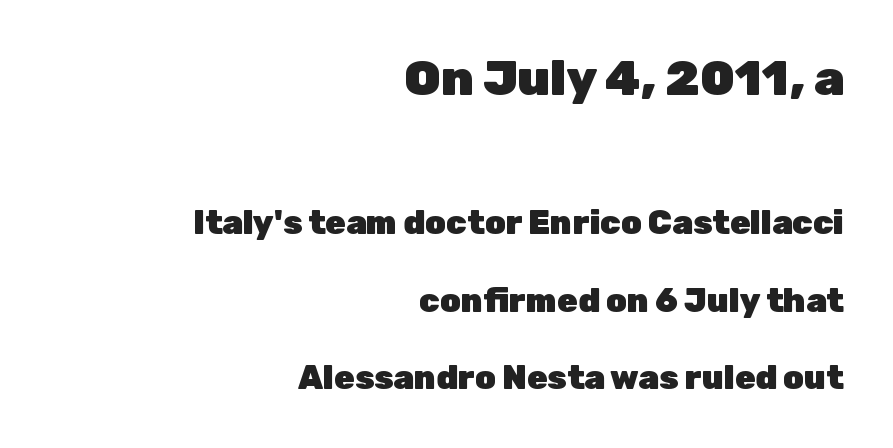
Q: Is the text bold? A: Yes.
Q: Is the text italic (slanted)? A: No, it is upright.
Q: Is the typeface a serif or a sans-serif typeface? A: Sans-serif.
Q: Is the text underlined? A: No.
Q: How is the paragraph aligned? A: Right-aligned.
Q: Is the spacing between letters normal or unusually wide? A: Normal.
Q: Is the spacing between lines tight, normal or loose? A: Loose.
Q: Which block of text is set in a larger size, the first (top) or the second (bottom)? A: The first (top) one.
Q: Width (condensed, normal, or wide)? A: Normal.
Q: Stroke contrast? A: Low.
Q: x-height? A: Medium.
Q: Monospaced? A: No.
